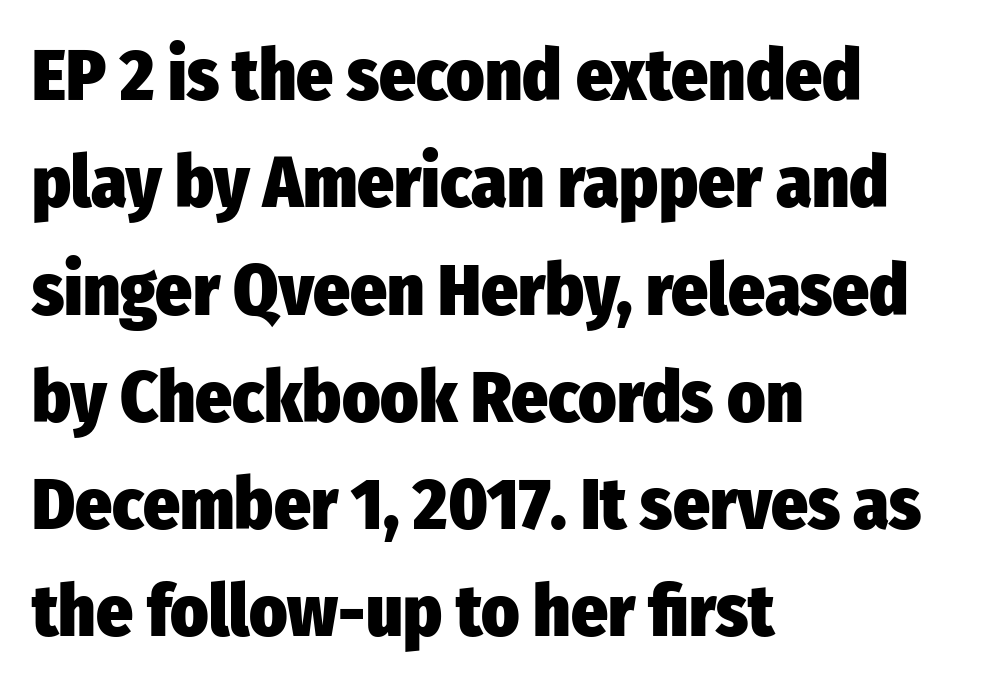
Note the varied advance widths — an 'i' is clearly narrower than an 'm'. Emphasis by weight is at full strength: bold. Typographically, this falls in the sans-serif category. This is roman type, the default non-slanted kind.
